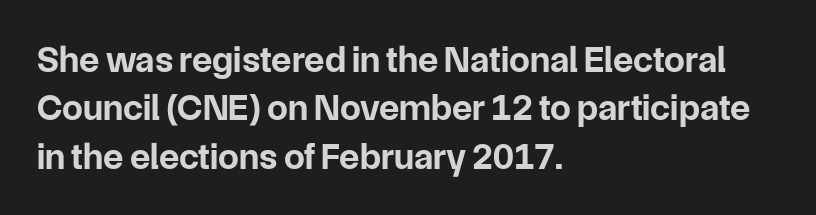
The image shows 37 px bold sans-serif type, upright; set left-aligned, normal line spacing (1.31x), normal letter spacing, not underlined; low stroke contrast and a medium x-height.
